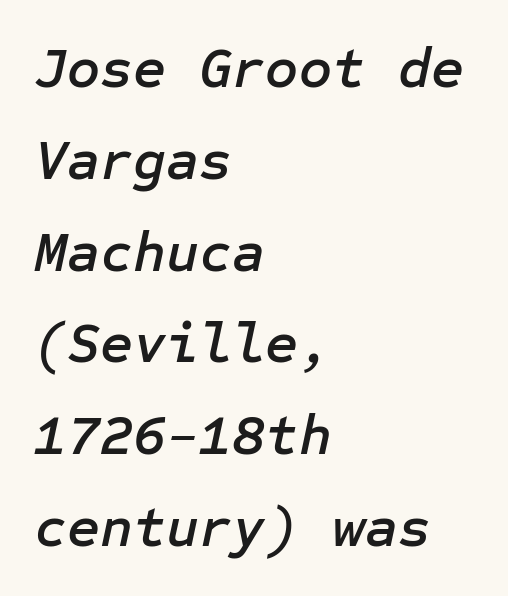
Q: Is the text italic (slanted)? A: Yes, it leans right by about 12 degrees.
Q: Is the text underlined? A: No.
Q: How is the paragraph aligned? A: Left-aligned.
Q: Is the spacing between letters normal or unusually wide? A: Normal.
Q: Is the spacing between lines tight, normal or loose? A: Normal.
Q: Width (condensed, normal, or wide)? A: Normal.
Q: Stroke contrast? A: Low.
Q: x-height? A: Medium.
